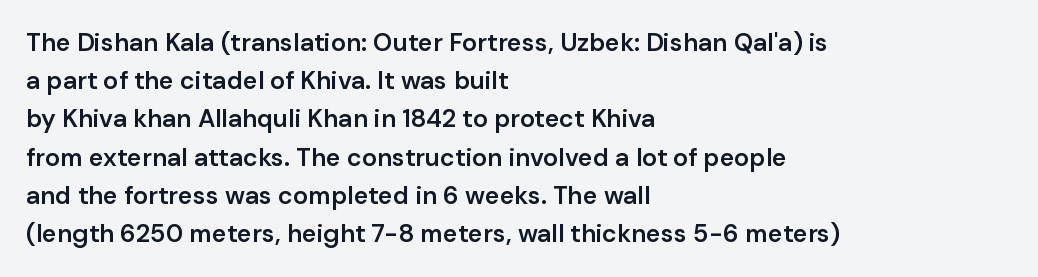
{"italic": "no", "bold": "semi", "underline": "no", "align": "left", "line_spacing": "normal", "line_spacing_ratio": 1.53, "letter_spacing": "normal", "letter_spacing_em": 0.0, "glyph_px": 25}
